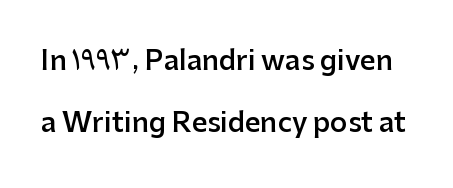
Descenders hang freely into open space. The type is set solid horizontally, with unmodified tracking. What weight is shown? A semibold, between regular and bold. The rendering uses a large line-height, opening up the rows. Every stem runs plumb, perpendicular to the baseline.
